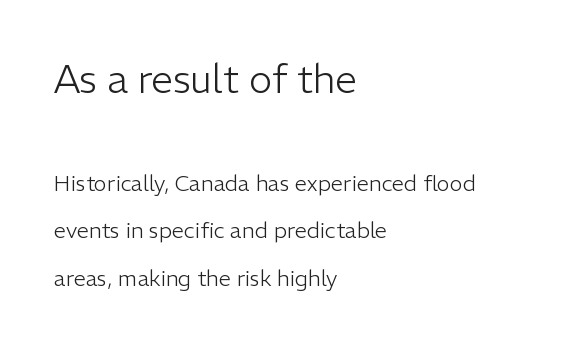
The image shows 39 px light sans-serif type, upright; set left-aligned, loose line spacing (2.15x), normal letter spacing, not underlined; the first (top) block is 1.77x larger; low stroke contrast and a medium x-height.
